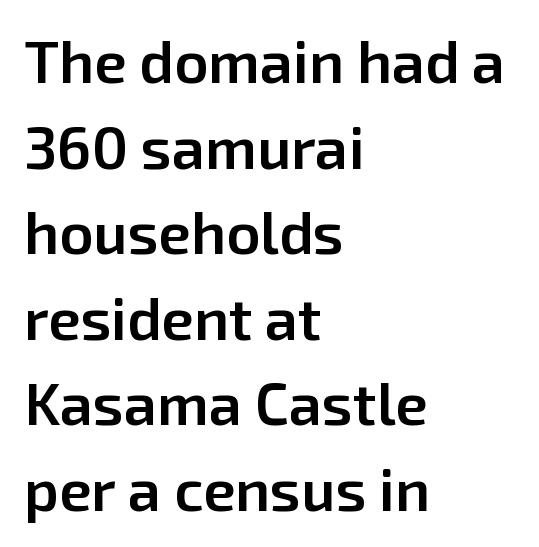
The image shows 59 px semibold sans-serif type, upright; set left-aligned, normal line spacing (1.45x), normal letter spacing, not underlined; low stroke contrast and a medium x-height.
